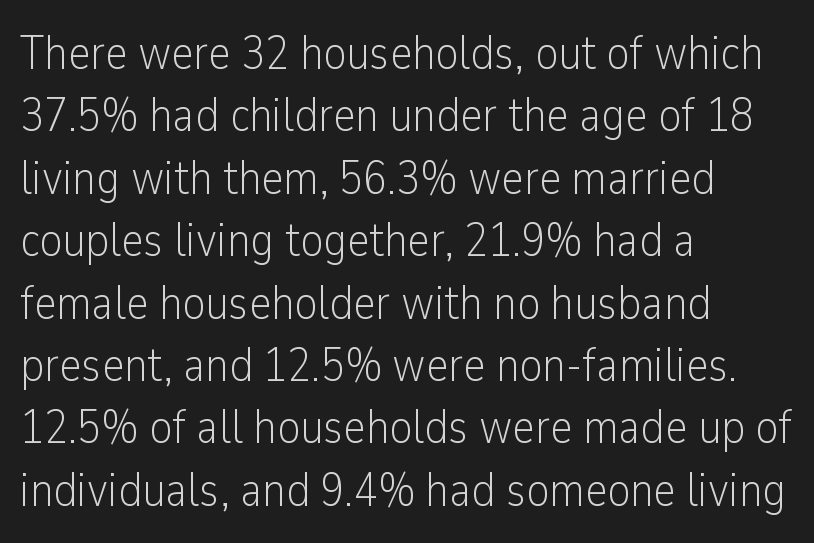
The image shows 48 px light, condensed sans-serif type, upright; set left-aligned, normal line spacing (1.3x), normal letter spacing, not underlined; low stroke contrast and a medium x-height.
